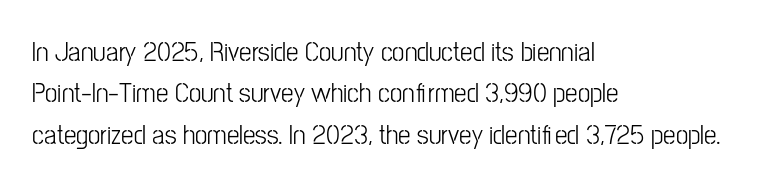
The image shows 28 px light, condensed sans-serif type, upright; set left-aligned, normal line spacing (1.48x), normal letter spacing, not underlined; low stroke contrast and a medium x-height.
